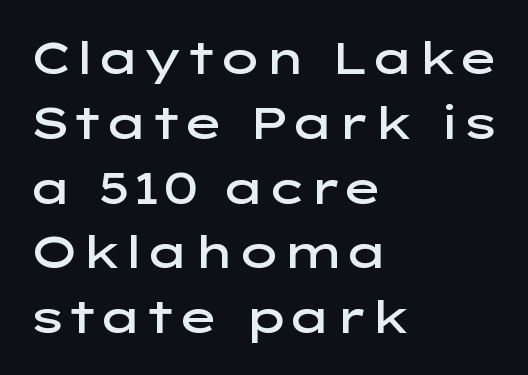
The image shows 45 px semibold, wide sans-serif type, upright; set left-aligned, normal line spacing (1.44x), normal letter spacing, not underlined; low stroke contrast and a medium x-height.
